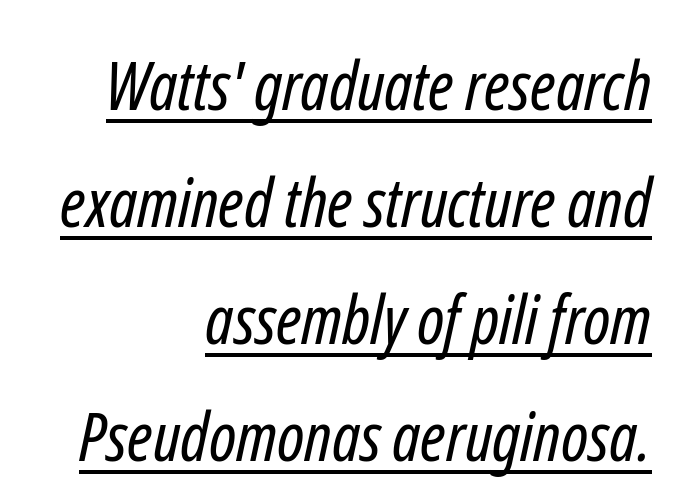
Quick note: underline on. One-word summary of the alignment: right. Compared with typical body copy, the letter spacing here is the same. The letterforms sit at book weight or below.
